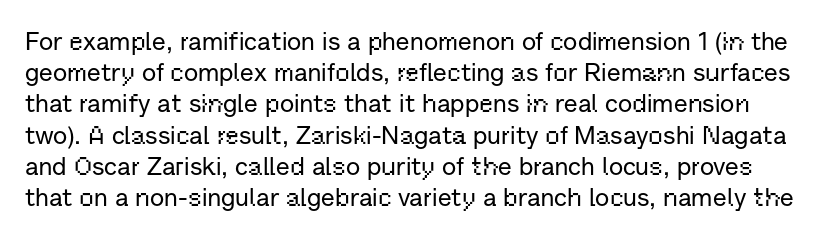
The image shows 25 px text type, upright; set normal line spacing (1.25x), normal letter spacing, not underlined.
